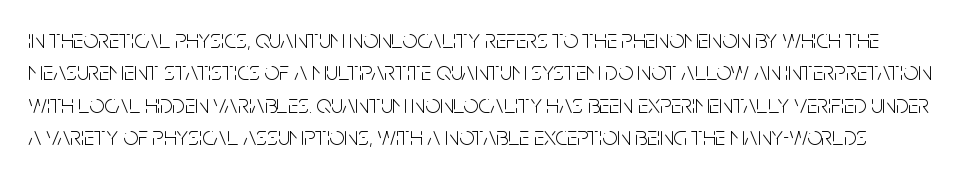
Q: Is the text bold? A: No.
Q: Is the text italic (slanted)? A: No, it is upright.
Q: Is the text underlined? A: No.
Q: Is the spacing between letters normal or unusually wide? A: Normal.
Q: Is the spacing between lines tight, normal or loose? A: Normal.
